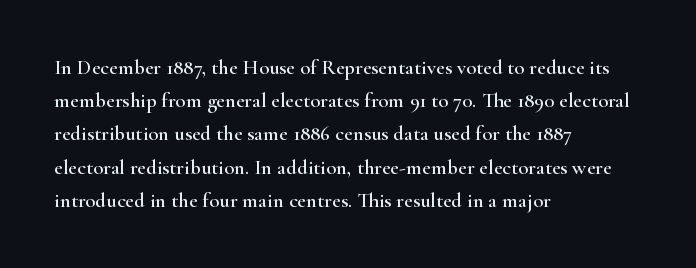
The image shows 21 px text type, upright; set left-aligned, normal line spacing (1.58x), normal letter spacing, not underlined.
